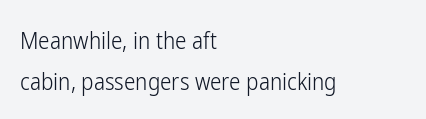
Q: Is the text bold? A: No.
Q: Is the text italic (slanted)? A: No, it is upright.
Q: Is the text underlined? A: No.
Q: How is the paragraph aligned? A: Left-aligned.
Q: Is the spacing between letters normal or unusually wide? A: Normal.
